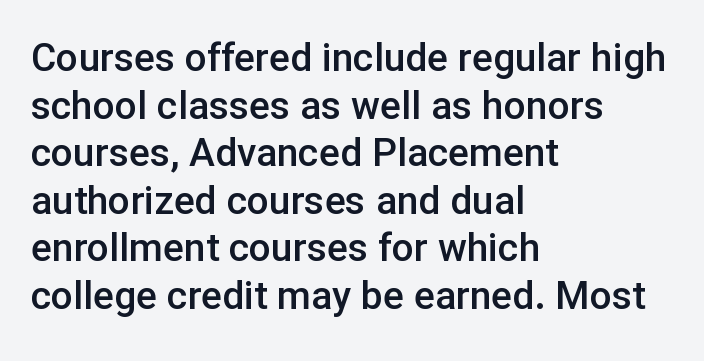
The image shows 39 px semibold sans-serif type, upright; set left-aligned, line spacing 1.22x, normal letter spacing, not underlined; low stroke contrast and a medium x-height.
